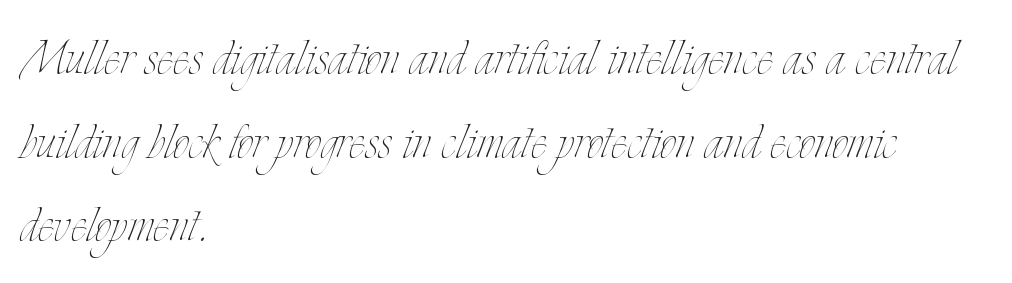
{"bold": "no", "weight": "thin", "width": "condensed", "stroke_contrast": "low", "x_height": "small", "monospaced": "no", "underline": "no", "align": "left", "line_spacing": "normal", "line_spacing_ratio": 1.35, "letter_spacing": "normal", "letter_spacing_em": 0.0, "glyph_px": 62}
